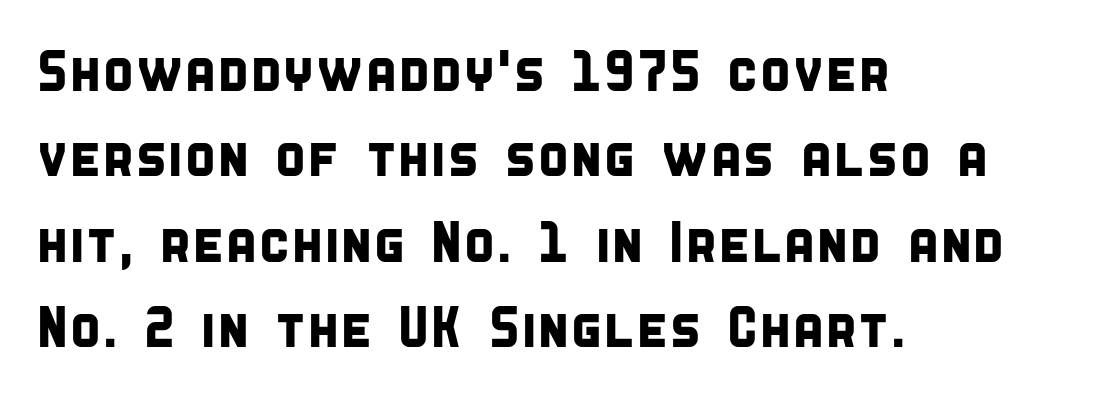
Q: Is the typeface a serif or a sans-serif typeface? A: Sans-serif.
Q: Is the text underlined? A: No.
Q: How is the paragraph aligned? A: Left-aligned.
Q: Is the spacing between letters normal or unusually wide? A: Normal.
Q: Is the spacing between lines tight, normal or loose? A: Normal.
Q: Width (condensed, normal, or wide)? A: Condensed.
Q: Stroke contrast? A: Low.
Q: x-height? A: Large.
Q: Monospaced? A: No.
